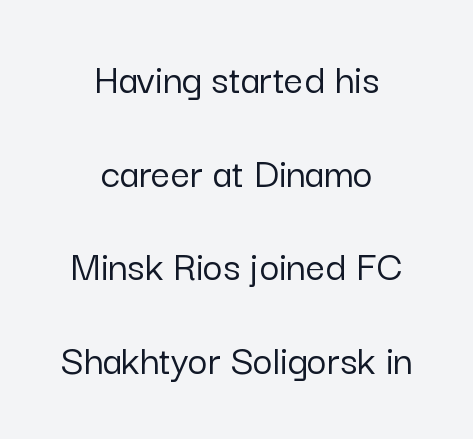
A student would call this center alignment; a typographer would say set centered. The rendering uses a large line-height, opening up the rows. I'd call this a sans setting — the letters go barefoot. These lines are rendered in a variable-pitch font. Bare-footed words on every line.
